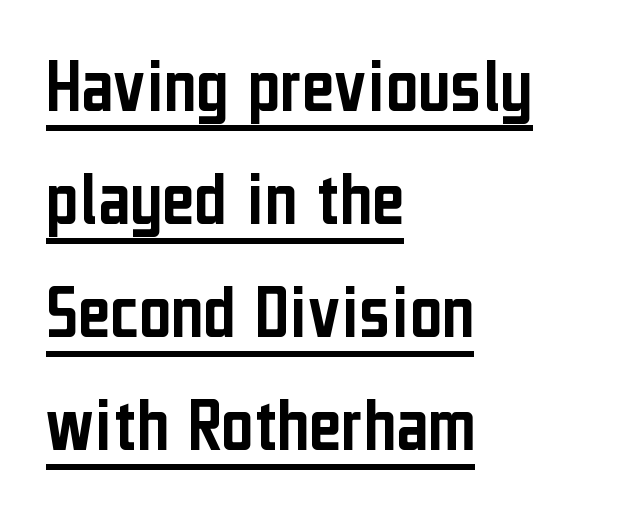
The image shows 78 px condensed sans-serif type, upright; set left-aligned, normal line spacing (1.45x), normal letter spacing, underlined; low stroke contrast and a medium x-height.
